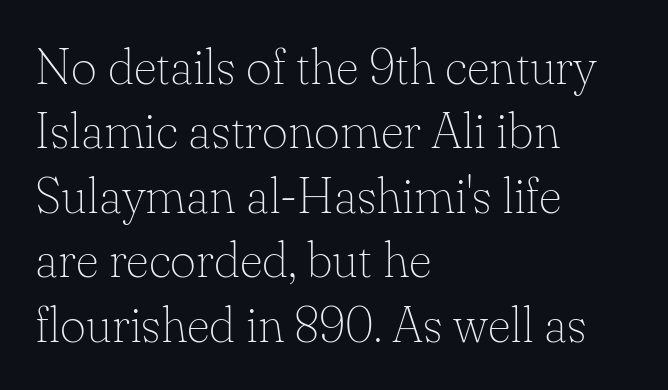
The image shows 50 px thin serif type, upright; set left-aligned, normal line spacing (1.29x), normal letter spacing, not underlined; low stroke contrast and a small x-height.
